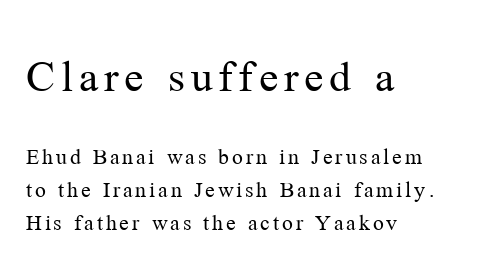
The space beneath each line is pristine and unruled. The weight tops out at a normal text grade. Summary of vertical rhythm: regular, with standard interline spacing. The font's upright variant was chosen for this text.
